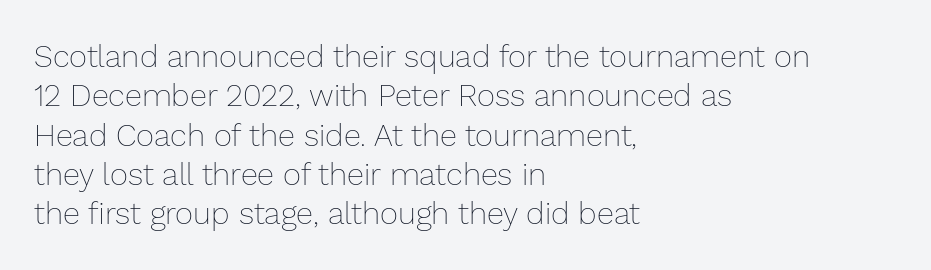
{"italic": "no", "bold": "no", "weight": "thin", "width": "normal", "stroke_contrast": "low", "x_height": "medium", "monospaced": "no", "underline": "no", "align": "left", "line_spacing": "normal", "line_spacing_ratio": 1.27, "letter_spacing": "normal", "letter_spacing_em": 0.0, "glyph_px": 31}
